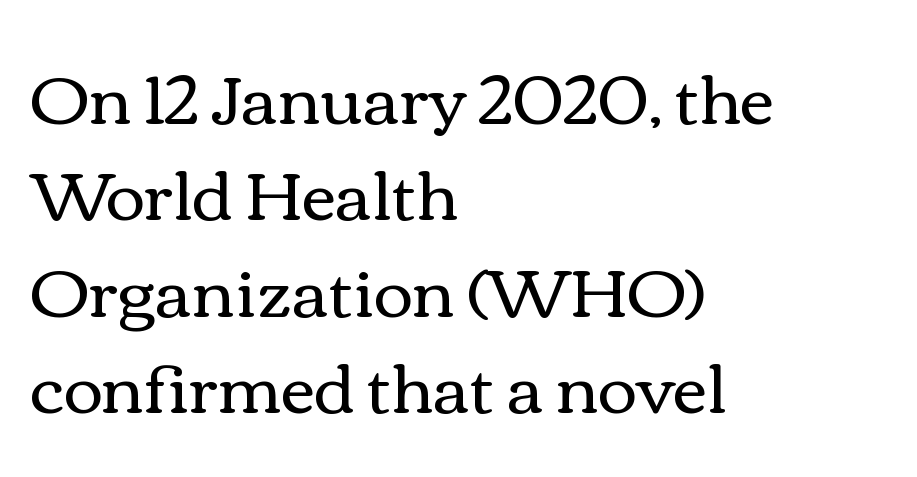
{"italic": "no", "bold": "no", "weight": "regular", "width": "wide", "x_height": "medium", "monospaced": "no", "underline": "no", "align": "left", "line_spacing": "normal", "line_spacing_ratio": 1.44, "letter_spacing": "normal", "letter_spacing_em": 0.0, "glyph_px": 67}
